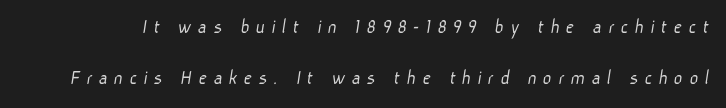
The image shows 21 px text type; set loose line spacing (2.41x), unusually wide letter spacing (+0.3 em), not underlined.
